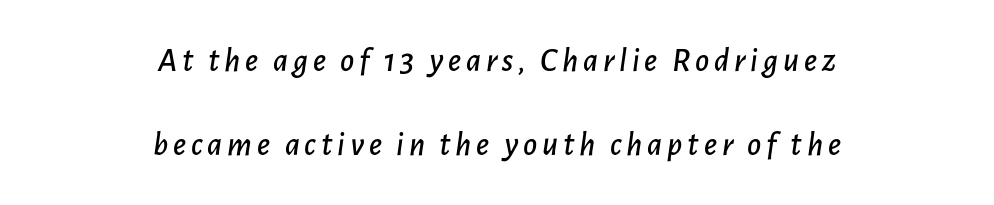
The image shows 34 px text type, italic (leaning right); set centered, loose line spacing (2.47x), not underlined; low stroke contrast and a medium x-height.
